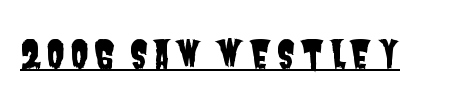
Q: Is the typeface a serif or a sans-serif typeface? A: Sans-serif.
Q: Is the text underlined? A: Yes.
Q: Width (condensed, normal, or wide)? A: Condensed.
Q: Stroke contrast? A: Low.
Q: x-height? A: Large.
Q: Monospaced? A: No.
